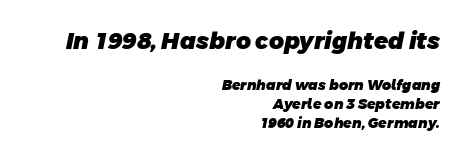
The image shows 23 px bold type; set right-aligned, normal line spacing (1.34x), normal letter spacing, not underlined; the first (top) block is 1.64x larger.
